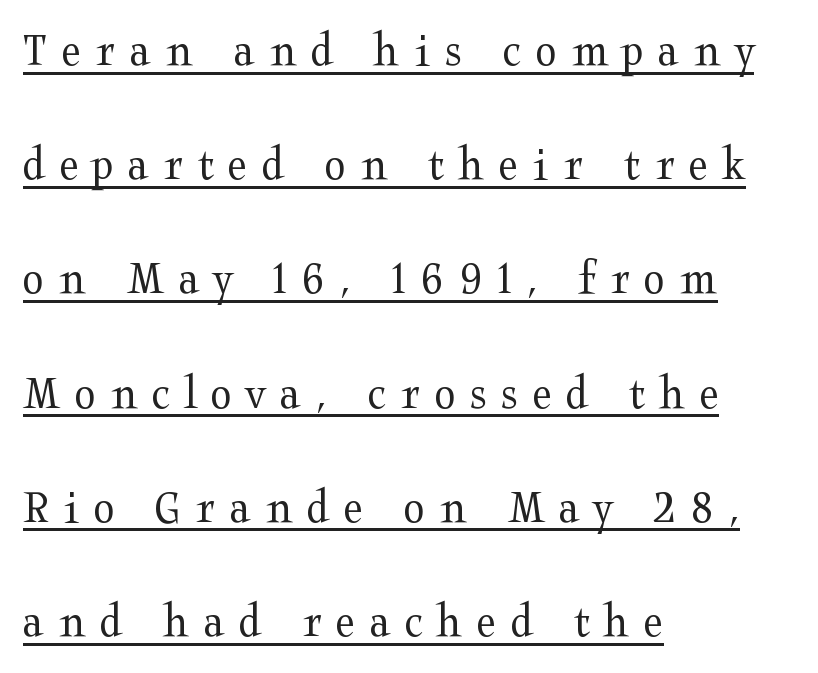
Q: Is the text bold? A: No.
Q: Is the text italic (slanted)? A: No, it is upright.
Q: Is the typeface a serif or a sans-serif typeface? A: Serif.
Q: Is the text underlined? A: Yes.
Q: How is the paragraph aligned? A: Left-aligned.
Q: Is the spacing between letters normal or unusually wide? A: Unusually wide.
Q: Is the spacing between lines tight, normal or loose? A: Loose.
Q: Width (condensed, normal, or wide)? A: Wide.
Q: Stroke contrast? A: Medium.
Q: x-height? A: Medium.
Q: Monospaced? A: No.
